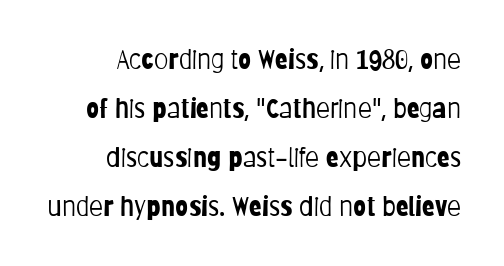
Posture: upright roman. There is no visible air inserted between adjacent glyphs. Compared with a typical body face, this is equally light or lighter still. Check the space under the baseline: it is left empty.
